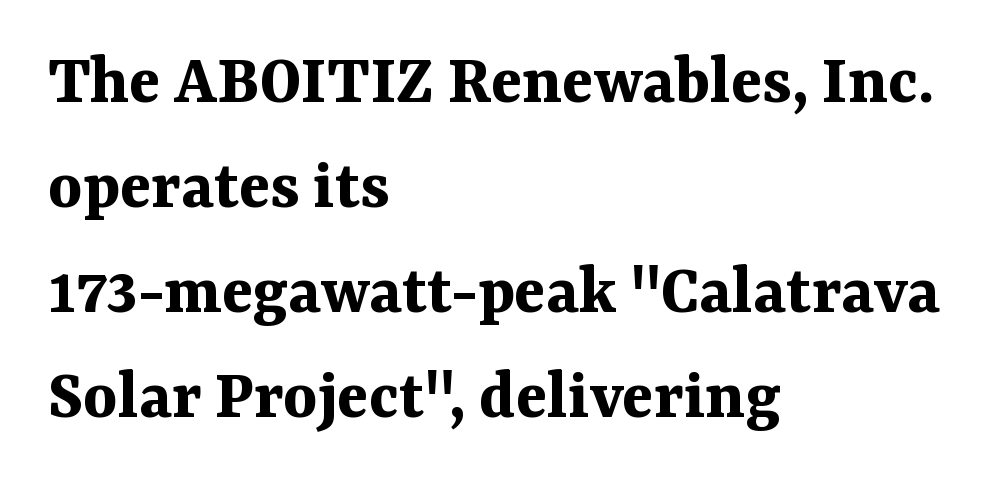
{"serif": "yes", "italic": "no", "bold": "yes", "weight": "bold", "width": "normal", "stroke_contrast": "medium", "x_height": "medium", "monospaced": "no", "underline": "no", "align": "left", "line_spacing": "normal", "line_spacing_ratio": 1.44, "letter_spacing": "normal", "letter_spacing_em": 0.0, "glyph_px": 73}
